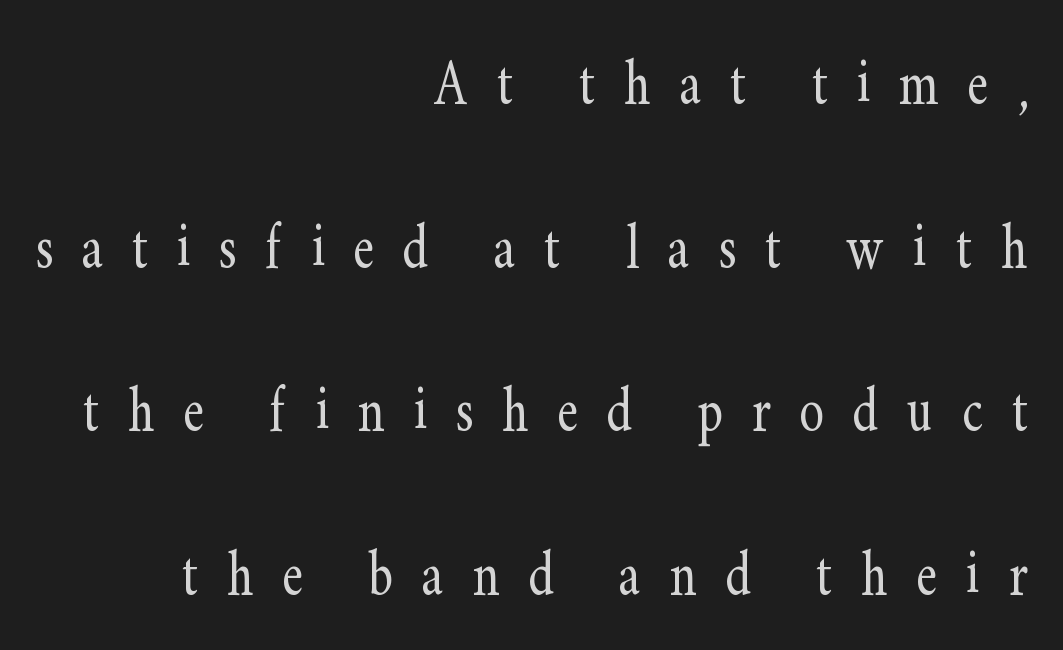
Check where the strokes stop: tiny serifs finish them off. Airy leading. Each letter keeps its own natural width here, so spacing adapts to shape. The passage shown has open, widely tracked lettering throughout.
